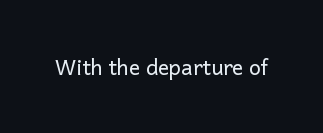
Q: Is the text bold? A: No.
Q: Is the text italic (slanted)? A: No, it is upright.
Q: Is the text underlined? A: No.
Q: Is the spacing between letters normal or unusually wide? A: Normal.
